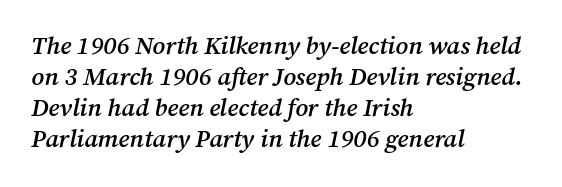
The image shows 25 px text type, italic (leaning right); set left-aligned, line spacing 1.24x, normal letter spacing, not underlined.
